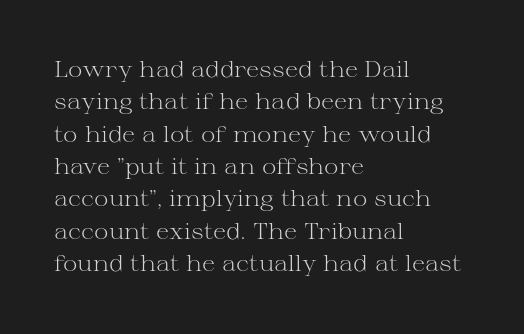
{"italic": "no", "bold": "no", "underline": "no", "align": "left", "line_spacing": "normal", "line_spacing_ratio": 1.47, "letter_spacing": "normal", "letter_spacing_em": 0.0, "glyph_px": 22}
